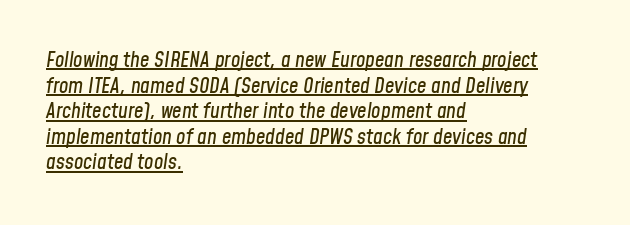
Tracking value appears to be zero — textbook default spacing. The glyphs look as if they've been sheared to an angle. Every row of glyphs begins at an identical x-position on the left. Students, observe the line beneath the letters — that is underlining.
